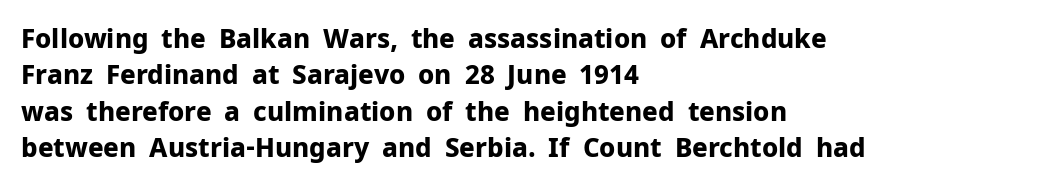
Characters remain perfectly vertical along every line. The passage is arranged the way most books set body copy — flush left. These lines sit exactly where default settings would place them. Nobody touched the tracking dial on this one. Descender tails drop into unmarked territory. Is the type bold? Yes — the strokes are clearly thick and heavy.
